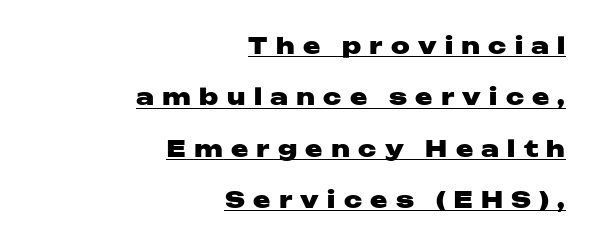
{"italic": "no", "bold": "yes", "underline": "yes", "align": "right", "line_spacing": "loose", "line_spacing_ratio": 2.23, "letter_spacing": "wide", "letter_spacing_em": 0.36, "glyph_px": 23}
